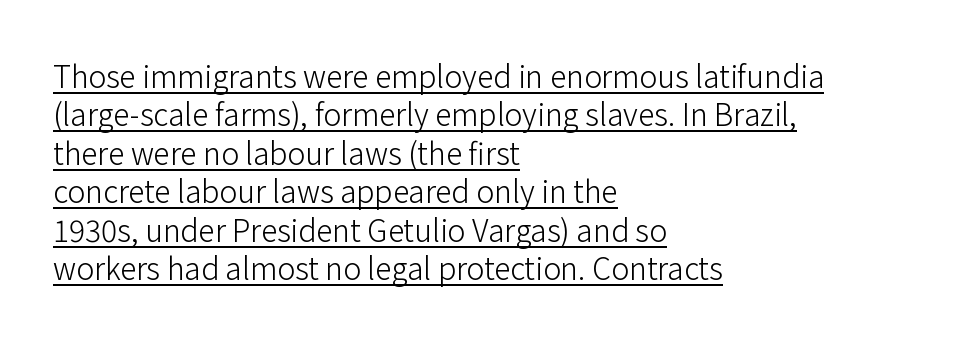
{"serif": "no", "italic": "no", "bold": "no", "weight": "light", "width": "normal", "stroke_contrast": "low", "x_height": "medium", "monospaced": "no", "underline": "yes", "align": "left", "line_spacing": "normal", "line_spacing_ratio": 1.28, "letter_spacing": "normal", "letter_spacing_em": 0.0, "glyph_px": 30}
